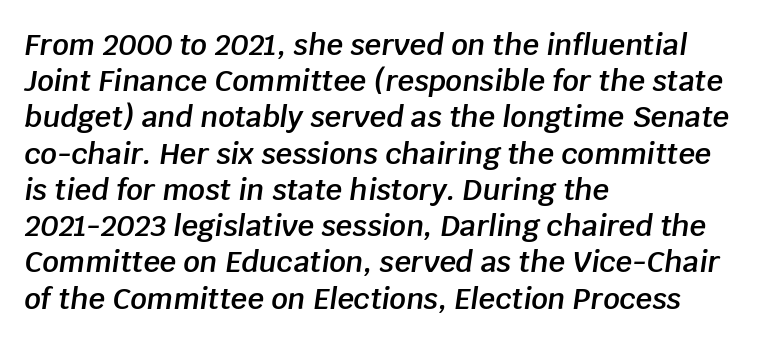
The image shows 29 px semibold type, italic (leaning right); set left-aligned, normal line spacing (1.25x), normal letter spacing, not underlined; low stroke contrast and a large x-height.
